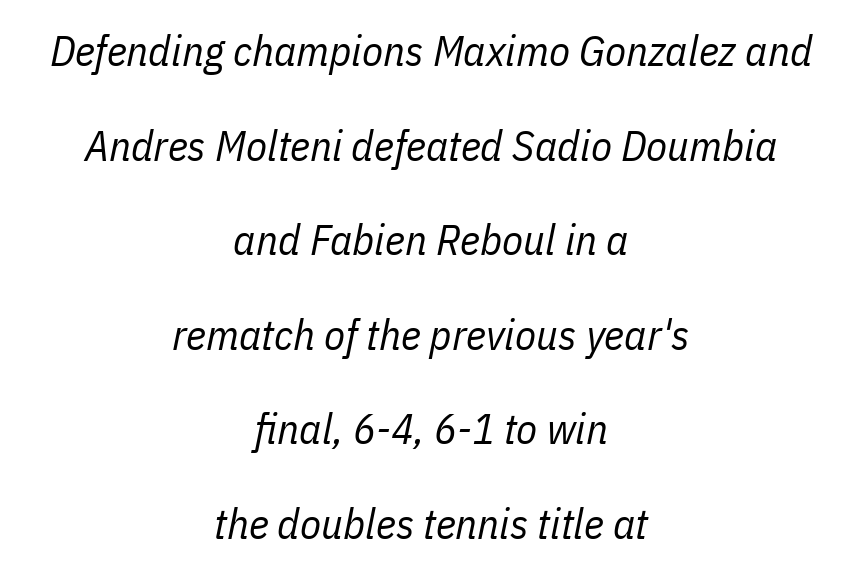
Q: Is the text bold? A: No.
Q: Is the text italic (slanted)? A: Yes, it leans right by about 11 degrees.
Q: Is the text underlined? A: No.
Q: How is the paragraph aligned? A: Centered.
Q: Is the spacing between letters normal or unusually wide? A: Normal.
Q: Is the spacing between lines tight, normal or loose? A: Loose.
Q: Width (condensed, normal, or wide)? A: Condensed.
Q: Stroke contrast? A: Low.
Q: x-height? A: Medium.
Q: Monospaced? A: No.
